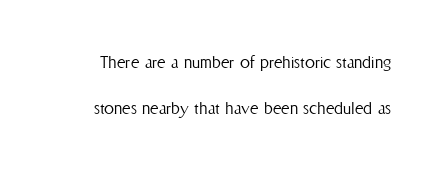
Q: Is the text bold? A: No.
Q: Is the text italic (slanted)? A: No, it is upright.
Q: Is the text underlined? A: No.
Q: Is the spacing between letters normal or unusually wide? A: Normal.
Q: Is the spacing between lines tight, normal or loose? A: Loose.
